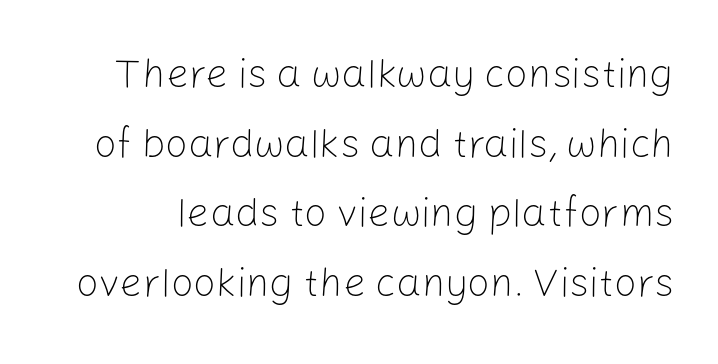
Q: Is the text bold? A: No.
Q: Is the text italic (slanted)? A: No, it is upright.
Q: Is the typeface a serif or a sans-serif typeface? A: Sans-serif.
Q: Is the text underlined? A: No.
Q: Is the spacing between letters normal or unusually wide? A: Normal.
Q: Width (condensed, normal, or wide)? A: Normal.
Q: Stroke contrast? A: Low.
Q: x-height? A: Medium.
Q: Monospaced? A: No.
